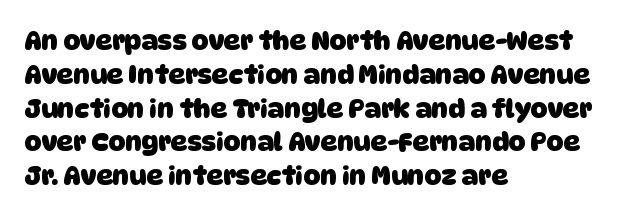
The image shows 26 px bold type; set left-aligned, normal line spacing (1.3x), normal letter spacing, not underlined.
